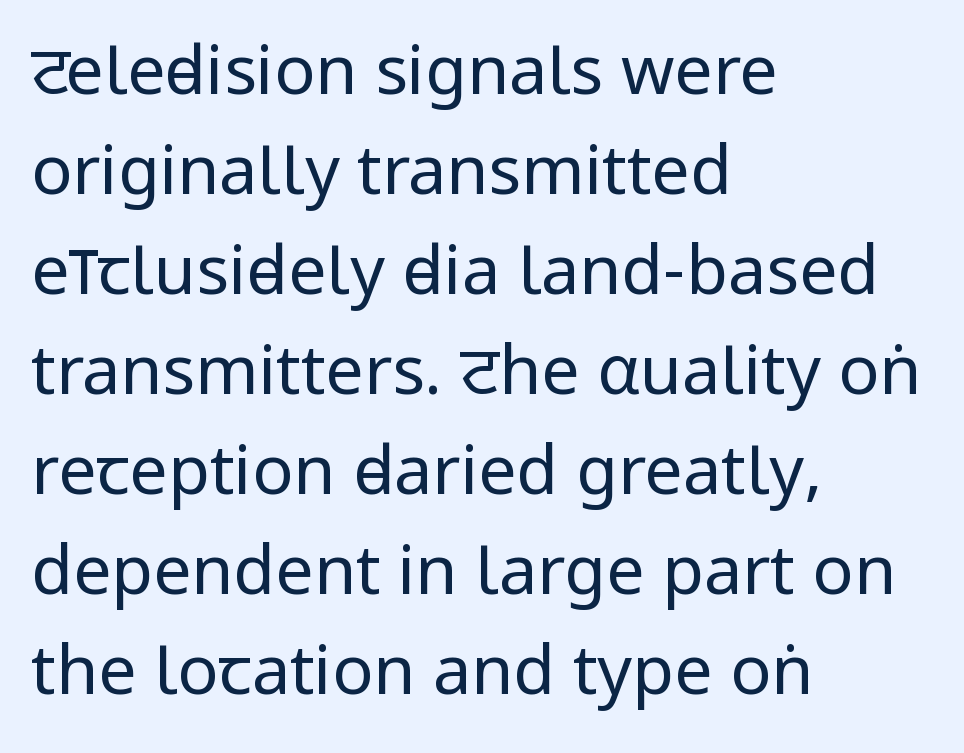
The image shows 68 px regular-weight, condensed sans-serif type, upright; set left-aligned, normal line spacing (1.47x), normal letter spacing, not underlined; low stroke contrast and a large x-height.
